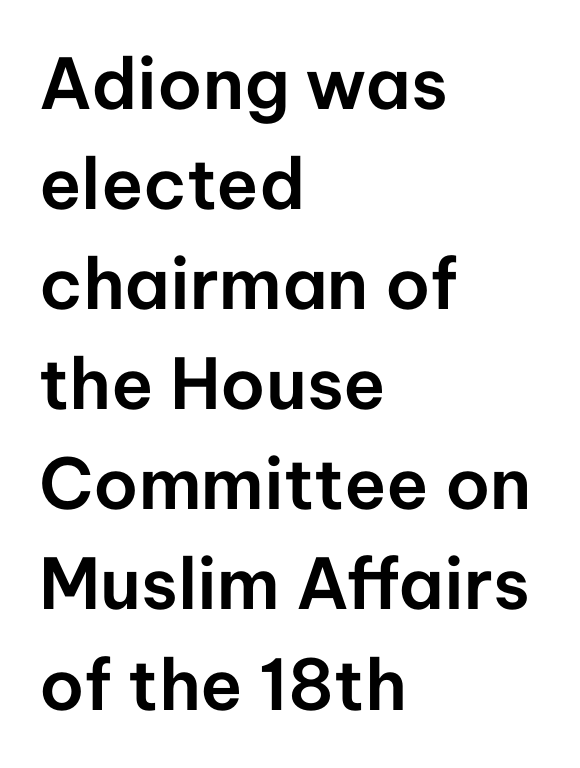
{"serif": "no", "italic": "no", "width": "normal", "stroke_contrast": "low", "x_height": "medium", "monospaced": "no", "underline": "no", "align": "left", "line_spacing": "normal", "line_spacing_ratio": 1.43, "letter_spacing": "normal", "letter_spacing_em": 0.0, "glyph_px": 70}
